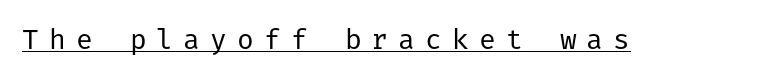
Letter spacing: wide. Decoration check: the copy is underlined. No heavy texture on the line: the type isn't bold. Posture: vertical. Examine the stroke ends and you'll find no serifs.
